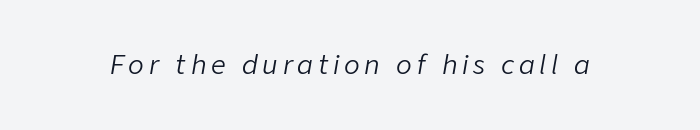
The image shows 26 px text type, italic (leaning right); set not underlined.
